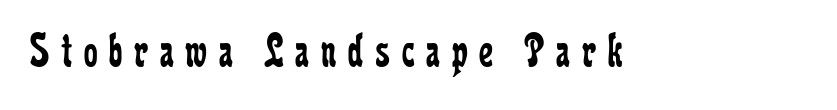
{"serif": "yes", "italic": "no", "bold": "no", "weight": "regular", "width": "condensed", "stroke_contrast": "low", "x_height": "medium", "monospaced": "no", "underline": "no", "letter_spacing": "wide", "letter_spacing_em": 0.24, "glyph_px": 49}
